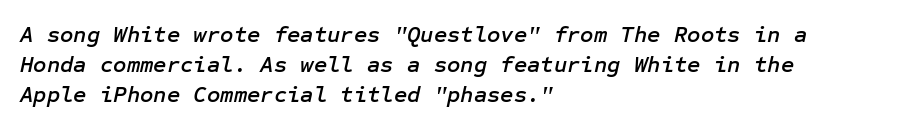
Q: Is the text italic (slanted)? A: Yes, it leans right by about 12 degrees.
Q: Is the text underlined? A: No.
Q: How is the paragraph aligned? A: Left-aligned.
Q: Is the spacing between letters normal or unusually wide? A: Normal.
Q: Is the spacing between lines tight, normal or loose? A: Normal.
